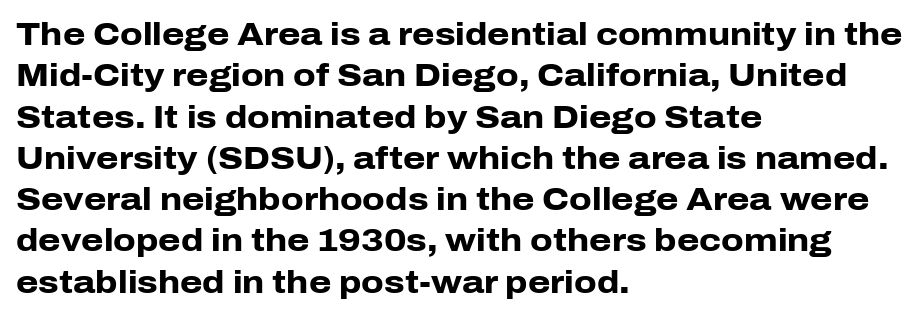
This sample uses an upright cut, with every glyph sitting square on the baseline. Font category for this specimen: sans-serif. A dark, heavy texture on the line: the type is bold. The face used here is proportionally spaced, like ordinary book or web type. Which margin do the lines hug? The left one — the right edge is uneven.
